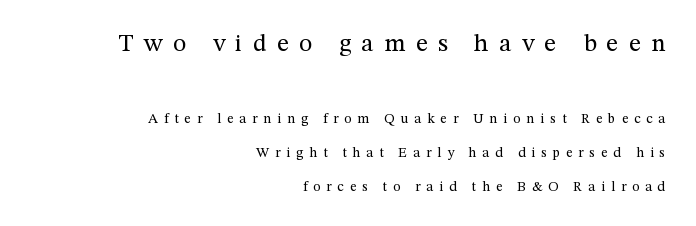
{"italic": "no", "bold": "no", "underline": "no", "align": "right", "line_spacing": "loose", "line_spacing_ratio": 2.43, "letter_spacing": "wide", "letter_spacing_em": 0.42, "larger_block": "first", "size_ratio": 1.79, "glyph_px": 25}
